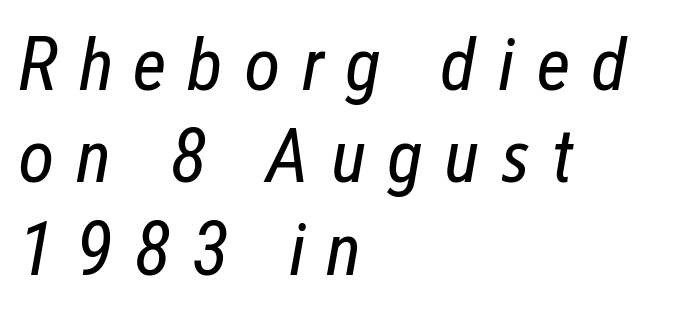
Think of a printed novel: that variable character pitch is what you see here. Is the letter spacing exaggerated? Yes — the characters are pushed far apart. The text block is weighted toward the left margin, trailing off unevenly rightward. The text carries the slant typical of an italic or oblique font.
